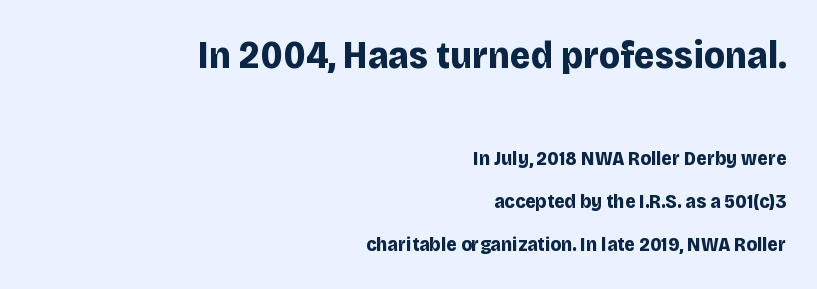
The face used here is rendered with its standard letterfit. The rendering uses a bold face; every stroke is thick and dark. All the whitespace from short lines collects on the left. This sample has the flowing, uneven cadence of proportional lettering.
